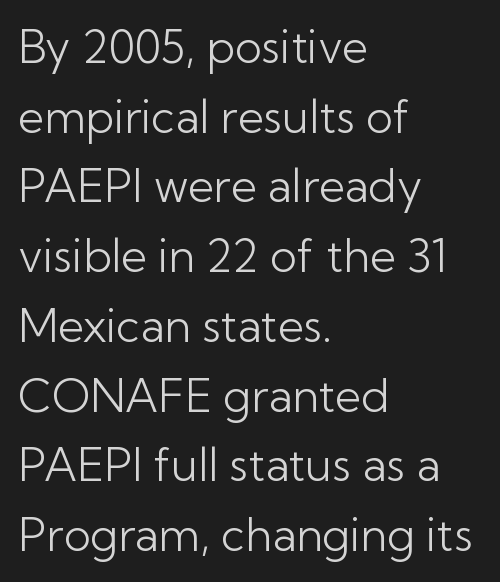
Q: Is the text bold? A: No.
Q: Is the text italic (slanted)? A: No, it is upright.
Q: Is the typeface a serif or a sans-serif typeface? A: Sans-serif.
Q: Is the text underlined? A: No.
Q: How is the paragraph aligned? A: Left-aligned.
Q: Is the spacing between letters normal or unusually wide? A: Normal.
Q: Is the spacing between lines tight, normal or loose? A: Normal.
Q: Width (condensed, normal, or wide)? A: Normal.
Q: Stroke contrast? A: Low.
Q: x-height? A: Medium.
Q: Monospaced? A: No.
